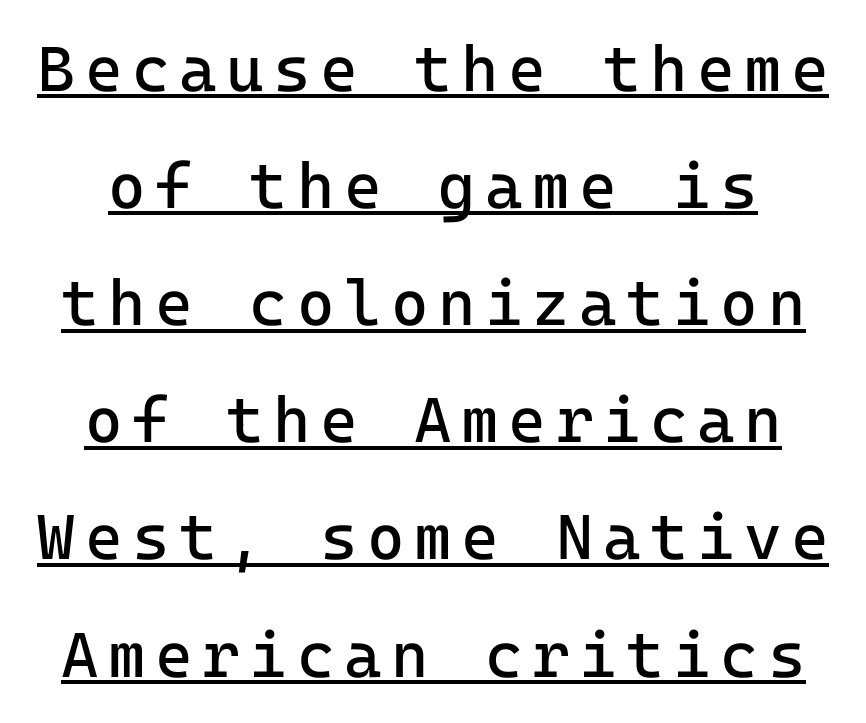
Q: Is the text bold? A: No.
Q: Is the text italic (slanted)? A: No, it is upright.
Q: Is the typeface a serif or a sans-serif typeface? A: Sans-serif.
Q: Is the text underlined? A: Yes.
Q: Width (condensed, normal, or wide)? A: Normal.
Q: Stroke contrast? A: Low.
Q: x-height? A: Medium.
Q: Monospaced? A: Yes.
